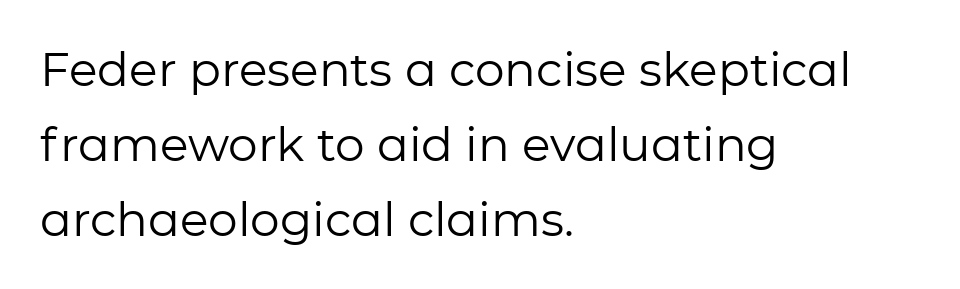
Q: Is the text bold? A: No.
Q: Is the text italic (slanted)? A: No, it is upright.
Q: Is the typeface a serif or a sans-serif typeface? A: Sans-serif.
Q: Is the text underlined? A: No.
Q: How is the paragraph aligned? A: Left-aligned.
Q: Is the spacing between letters normal or unusually wide? A: Normal.
Q: Is the spacing between lines tight, normal or loose? A: Normal.
Q: Width (condensed, normal, or wide)? A: Normal.
Q: Stroke contrast? A: Low.
Q: x-height? A: Medium.
Q: Monospaced? A: No.
